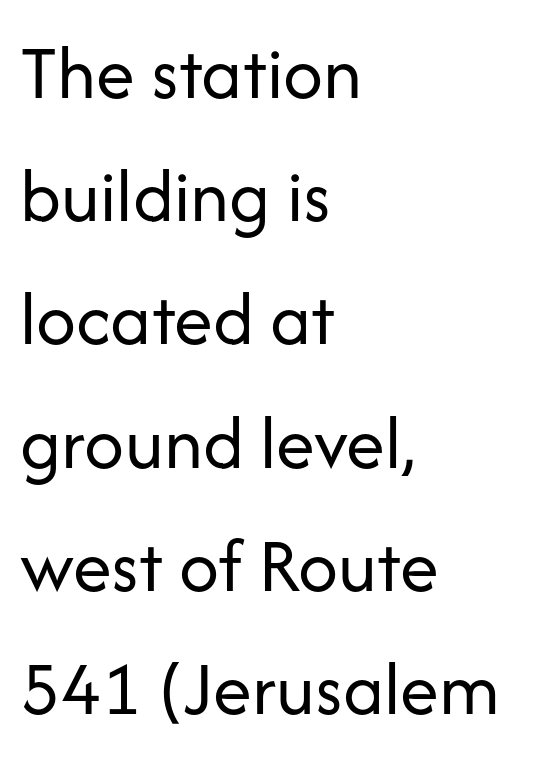
Q: Is the text bold? A: No.
Q: Is the text italic (slanted)? A: No, it is upright.
Q: Is the typeface a serif or a sans-serif typeface? A: Sans-serif.
Q: Is the text underlined? A: No.
Q: How is the paragraph aligned? A: Left-aligned.
Q: Is the spacing between letters normal or unusually wide? A: Normal.
Q: Is the spacing between lines tight, normal or loose? A: Normal.
Q: Width (condensed, normal, or wide)? A: Normal.
Q: Stroke contrast? A: Low.
Q: x-height? A: Medium.
Q: Monospaced? A: No.
